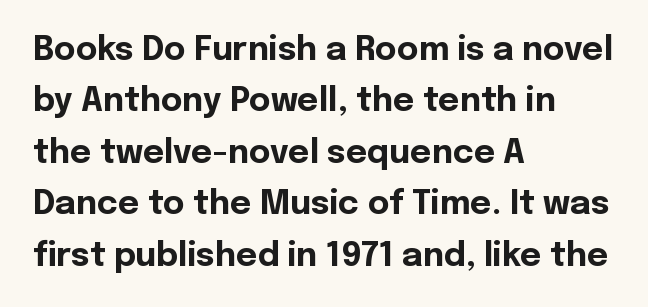
The image shows 33 px bold sans-serif type, upright; set left-aligned, normal line spacing (1.56x), normal letter spacing, not underlined; a medium x-height.
